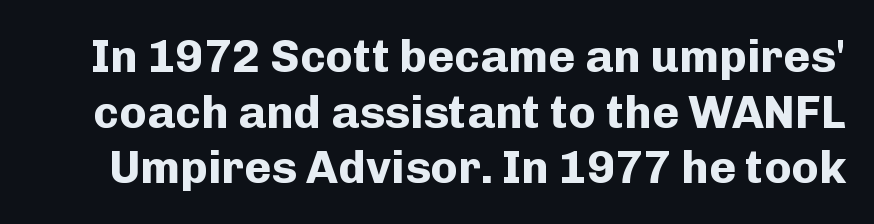
Q: Is the text bold? A: Yes.
Q: Is the text italic (slanted)? A: No, it is upright.
Q: Is the typeface a serif or a sans-serif typeface? A: Sans-serif.
Q: Is the text underlined? A: No.
Q: Is the spacing between letters normal or unusually wide? A: Normal.
Q: Width (condensed, normal, or wide)? A: Normal.
Q: Stroke contrast? A: Low.
Q: x-height? A: Medium.
Q: Monospaced? A: No.
